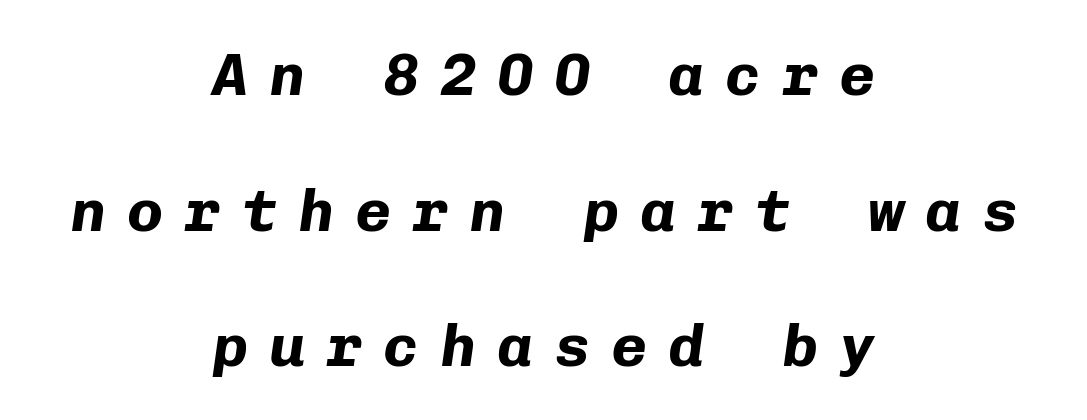
{"italic": "yes", "lean": "right", "slant_degrees": 8, "bold": "yes", "weight": "bold", "width": "normal", "stroke_contrast": "low", "x_height": "medium", "monospaced": "yes", "underline": "no", "align": "center", "line_spacing": "loose", "line_spacing_ratio": 2.26, "letter_spacing": "wide", "letter_spacing_em": 0.35, "glyph_px": 60}
